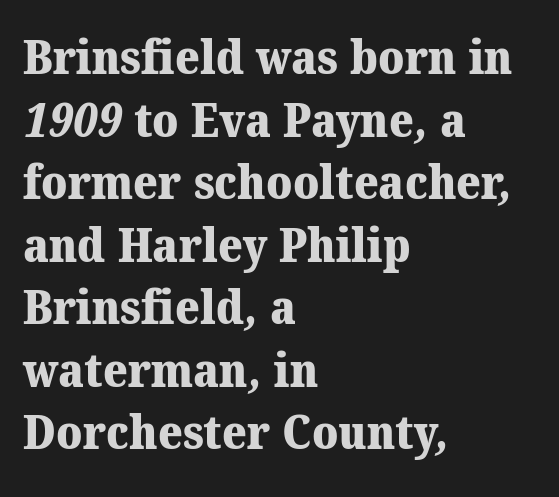
The image shows 47 px heavy serif type; set left-aligned, normal line spacing (1.33x), normal letter spacing, not underlined; medium stroke contrast and a medium x-height.
